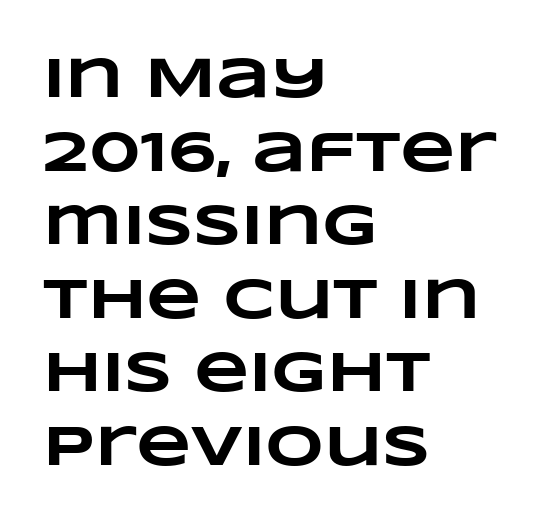
Q: Is the text bold? A: Yes.
Q: Is the text underlined? A: No.
Q: How is the paragraph aligned? A: Left-aligned.
Q: Is the spacing between letters normal or unusually wide? A: Normal.
Q: Is the spacing between lines tight, normal or loose? A: Normal.
Q: Width (condensed, normal, or wide)? A: Wide.
Q: Stroke contrast? A: Low.
Q: x-height? A: Large.
Q: Monospaced? A: No.
